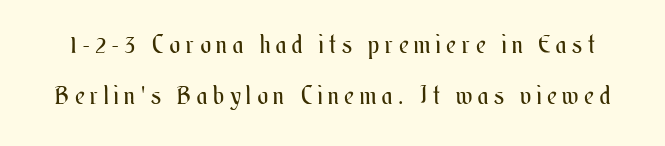
A great deal of white space separates one row of letters from the next. The strip under each line holds only bare page. These glyphs show unthickened strokes, regular width or finer. Honestly, the letter spacing is so wide it's the main thing you notice.
